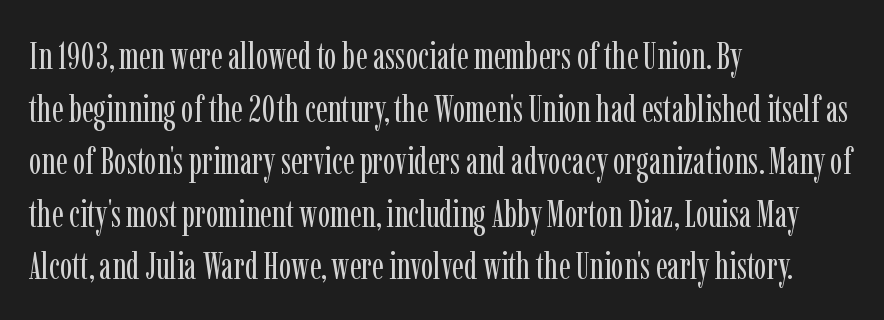
Is the letter spacing exaggerated? No — it looks like the ordinary default. Is there any slant? The stems are plumb. The letterforms sit at book weight or below. The passage shown is typed in a proportional face where columns would drift.
